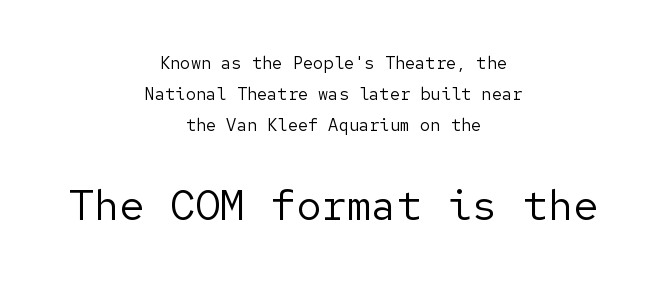
Notice how the stems are strictly vertical — no italics here. The face looks like a standard text weight, possibly lighter. These two chunks differ in scale, with the bottom chunk taking the larger measure. Caption: multi-line text, centered on the measure. The letters sit at their default tracking, neither squeezed nor spread.
